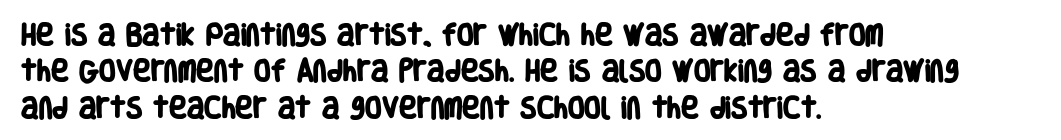
Compared with typical paragraphs, the rows here are spaced about the same. Any mark beneath the type? The region is blank. There is no visible air inserted between adjacent glyphs. Typesetter's note: full bold, strokes at maximum text heaviness. Reading down the block, your eye returns to a fixed left position each line.
